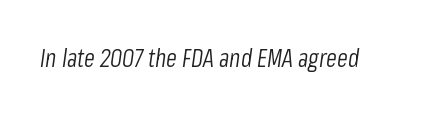
Q: Is the text bold? A: No.
Q: Is the text italic (slanted)? A: Yes, it leans right by about 8 degrees.
Q: Is the text underlined? A: No.
Q: Is the spacing between letters normal or unusually wide? A: Normal.
